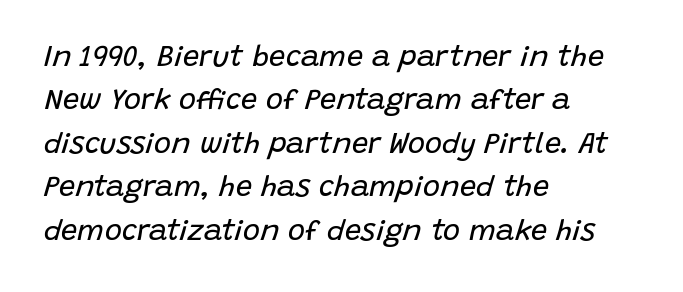
The image shows 29 px regular-weight type, italic (leaning right); set left-aligned, normal line spacing (1.5x), normal letter spacing, not underlined; low stroke contrast and a large x-height.
